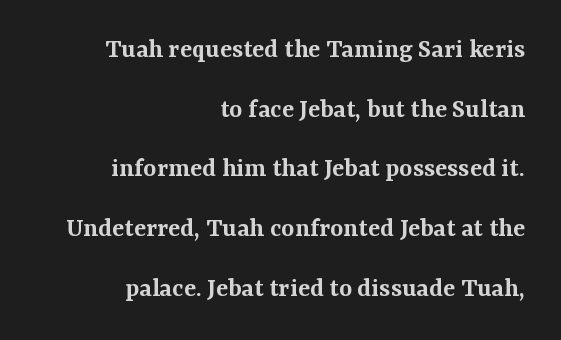
Q: Is the text bold? A: Semi-bold.
Q: Is the text italic (slanted)? A: No, it is upright.
Q: Is the typeface a serif or a sans-serif typeface? A: Serif.
Q: Is the text underlined? A: No.
Q: How is the paragraph aligned? A: Right-aligned.
Q: Is the spacing between letters normal or unusually wide? A: Normal.
Q: Is the spacing between lines tight, normal or loose? A: Loose.
Q: Width (condensed, normal, or wide)? A: Normal.
Q: Stroke contrast? A: Medium.
Q: x-height? A: Medium.
Q: Monospaced? A: No.
